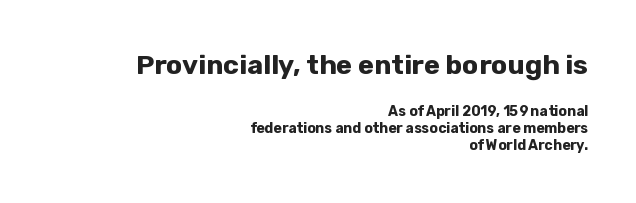
Teacher's note: observe the even right margin — that is flush-right alignment. This rendering features lettering with no underline. You'd pick this weight for a headline — it's a proper bold. The passage shown begins with its larger block and ends with its smaller one.
